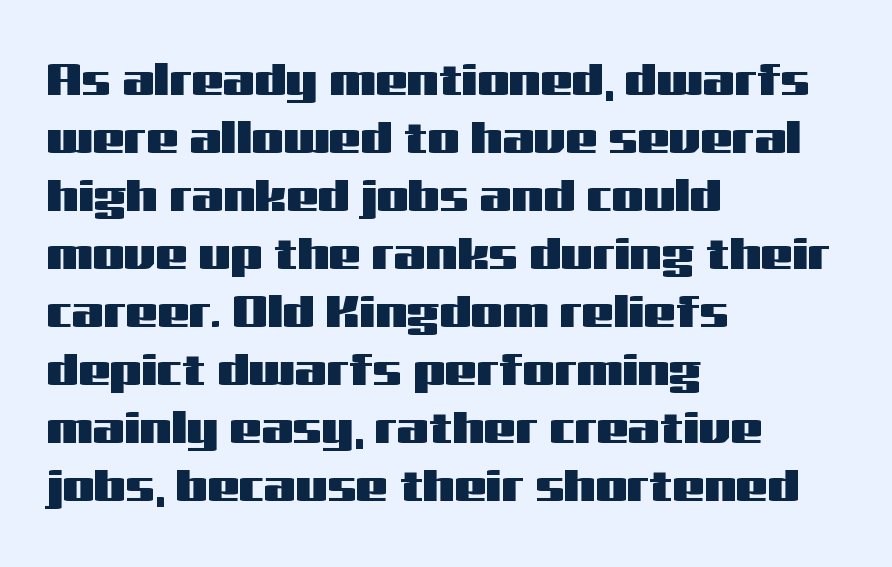
Q: Is the text italic (slanted)? A: No, it is upright.
Q: Is the typeface a serif or a sans-serif typeface? A: Sans-serif.
Q: Is the text underlined? A: No.
Q: How is the paragraph aligned? A: Left-aligned.
Q: Is the spacing between letters normal or unusually wide? A: Normal.
Q: Is the spacing between lines tight, normal or loose? A: Normal.
Q: Width (condensed, normal, or wide)? A: Wide.
Q: Stroke contrast? A: Medium.
Q: x-height? A: Medium.
Q: Monospaced? A: No.
